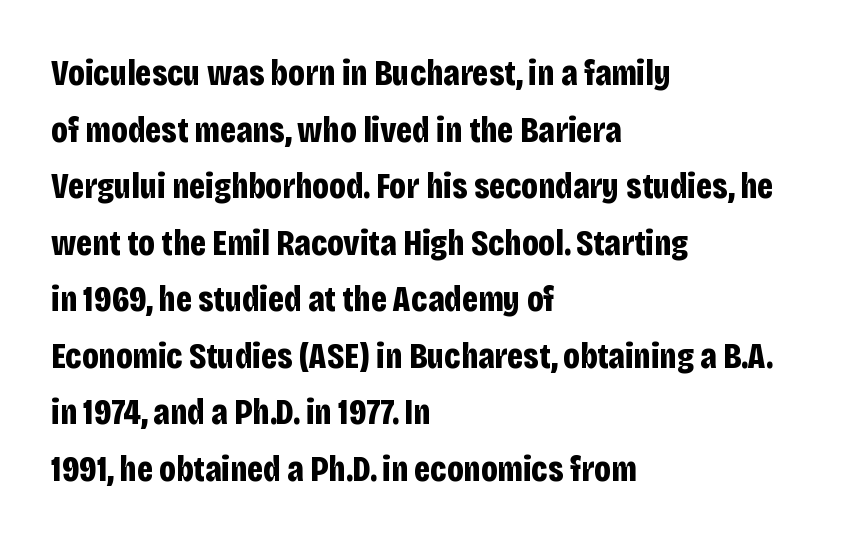
Q: Is the text bold? A: Yes.
Q: Is the text italic (slanted)? A: No, it is upright.
Q: Is the typeface a serif or a sans-serif typeface? A: Sans-serif.
Q: Is the text underlined? A: No.
Q: How is the paragraph aligned? A: Left-aligned.
Q: Is the spacing between letters normal or unusually wide? A: Normal.
Q: Is the spacing between lines tight, normal or loose? A: Normal.
Q: Width (condensed, normal, or wide)? A: Condensed.
Q: Stroke contrast? A: Low.
Q: x-height? A: Large.
Q: Monospaced? A: No.
